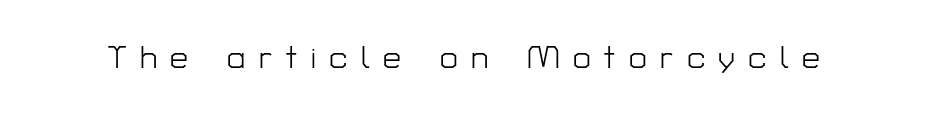
Is this a fixed-width face? No — the glyphs have proportional, varying widths. You can tell from the bare stems that sans-serif type was used. Here the glyphs are tracked loosely, breaking word shapes into spaced letters. Weight: in the light-to-regular range.
